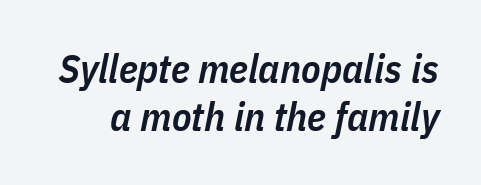
The image shows 40 px semibold, condensed type, italic (leaning right); set line spacing 1.21x, normal letter spacing, not underlined; low stroke contrast and a medium x-height.
